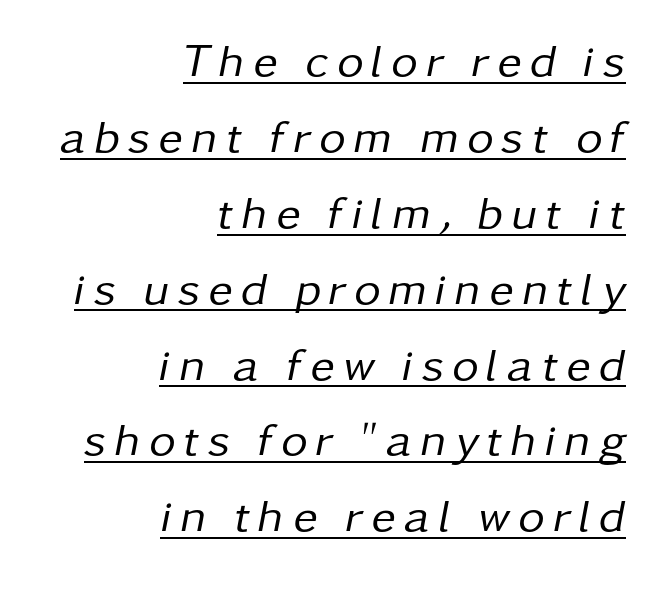
The image shows 46 px regular-weight type, italic (leaning right); set right-aligned, normal line spacing (1.65x), underlined; low stroke contrast and a medium x-height.
